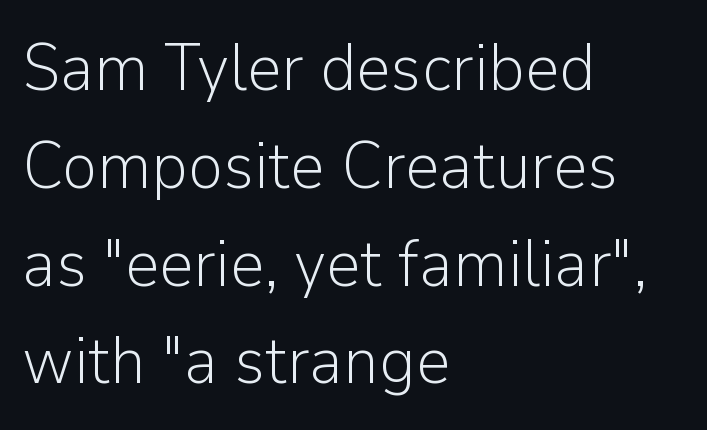
{"serif": "no", "italic": "no", "bold": "no", "weight": "light", "width": "normal", "stroke_contrast": "low", "x_height": "medium", "monospaced": "no", "underline": "no", "align": "left", "line_spacing": "normal", "line_spacing_ratio": 1.46, "letter_spacing": "normal", "letter_spacing_em": 0.0, "glyph_px": 67}
